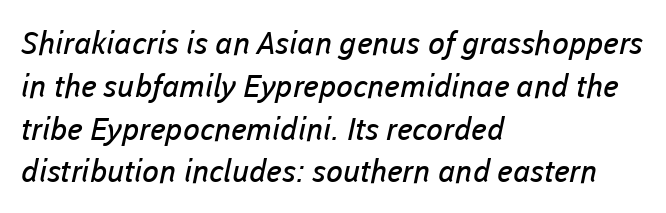
The rendering uses a moderate line-height, typical for paragraphs. The font is comparable to plain body text, perhaps lighter. The rendering shows plain stroke endings on the letterforms — a sans-serif design. The face used here is proportionally spaced, like ordinary book or web type.
